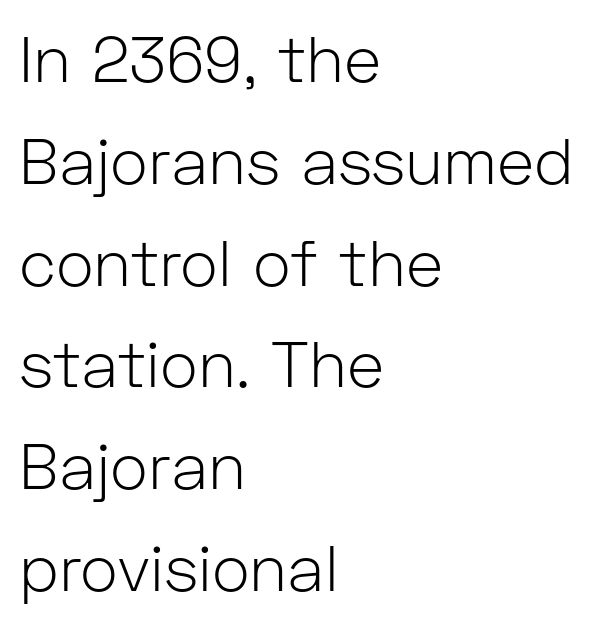
{"serif": "no", "italic": "no", "bold": "no", "weight": "light", "width": "normal", "stroke_contrast": "low", "x_height": "medium", "monospaced": "no", "underline": "no", "align": "left", "line_spacing": "normal", "line_spacing_ratio": 1.59, "letter_spacing": "normal", "letter_spacing_em": 0.0, "glyph_px": 64}
